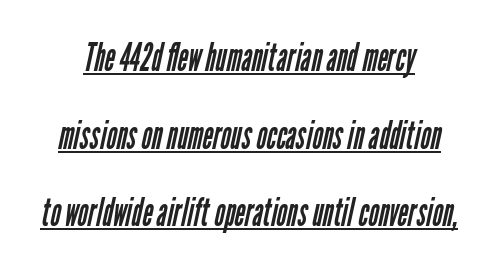
The glyphs in this specimen are sans serif. Is this a fixed-width face? No — the glyphs have proportional, varying widths. The weight tops out at a normal text grade. The passage shown is underscored from start to finish. Where is the straight margin? There isn't one; the lines are centered. Observe the ordinary spacing: letters are neighbours, not strangers.
